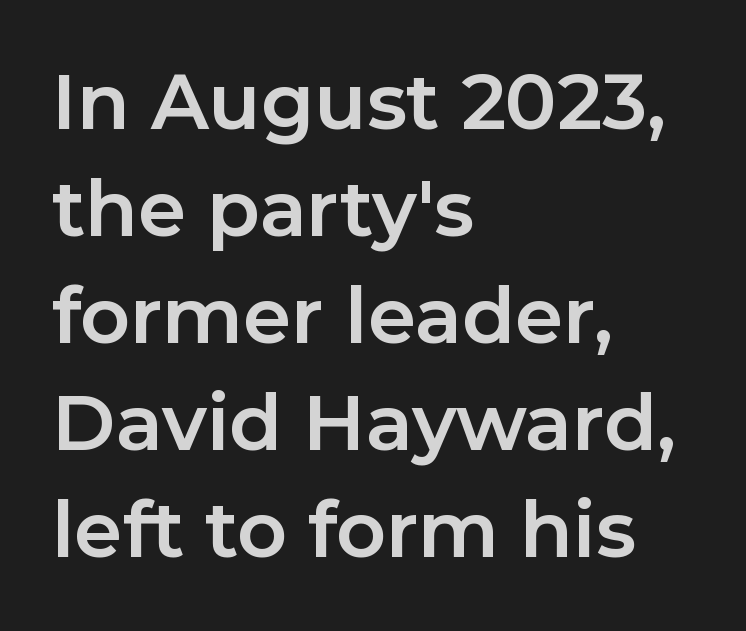
The image shows 77 px bold sans-serif type, upright; set left-aligned, normal line spacing (1.39x), normal letter spacing, not underlined; low stroke contrast and a medium x-height.
